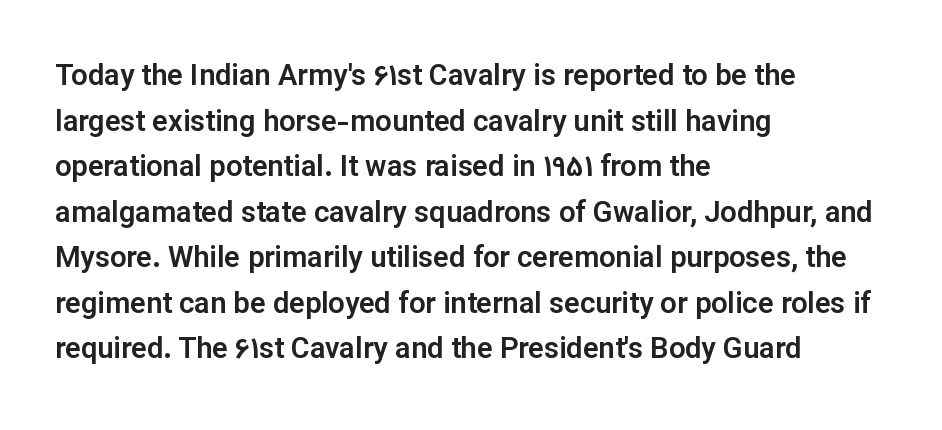
Q: Is the text italic (slanted)? A: No, it is upright.
Q: Is the typeface a serif or a sans-serif typeface? A: Sans-serif.
Q: Is the text underlined? A: No.
Q: How is the paragraph aligned? A: Left-aligned.
Q: Is the spacing between letters normal or unusually wide? A: Normal.
Q: Is the spacing between lines tight, normal or loose? A: Normal.
Q: Width (condensed, normal, or wide)? A: Normal.
Q: Stroke contrast? A: Low.
Q: x-height? A: Medium.
Q: Monospaced? A: No.
